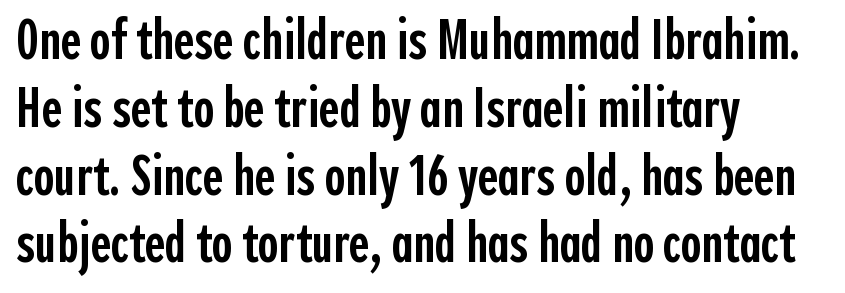
{"serif": "no", "italic": "no", "bold": "semi", "weight": "semibold", "width": "condensed", "x_height": "medium", "monospaced": "no", "underline": "no", "align": "left", "line_spacing_ratio": 1.21, "letter_spacing": "normal", "letter_spacing_em": 0.0, "glyph_px": 56}
